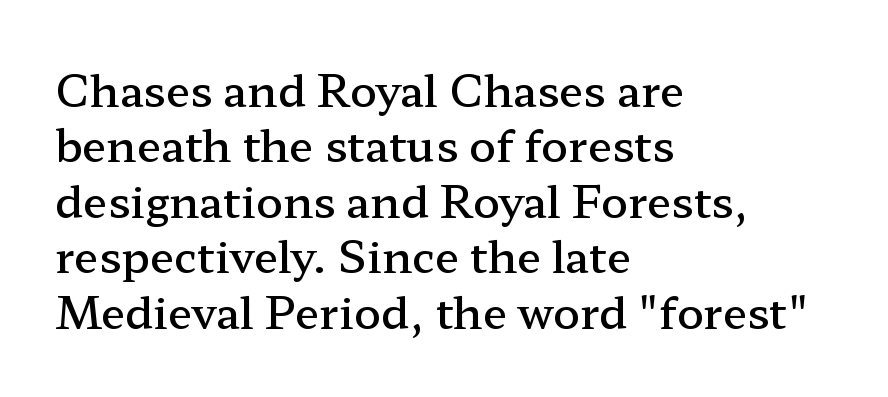
{"serif": "yes", "italic": "no", "bold": "semi", "weight": "semibold", "width": "wide", "stroke_contrast": "low", "x_height": "medium", "monospaced": "no", "underline": "no", "align": "left", "line_spacing": "normal", "line_spacing_ratio": 1.26, "letter_spacing": "normal", "letter_spacing_em": 0.0, "glyph_px": 44}
